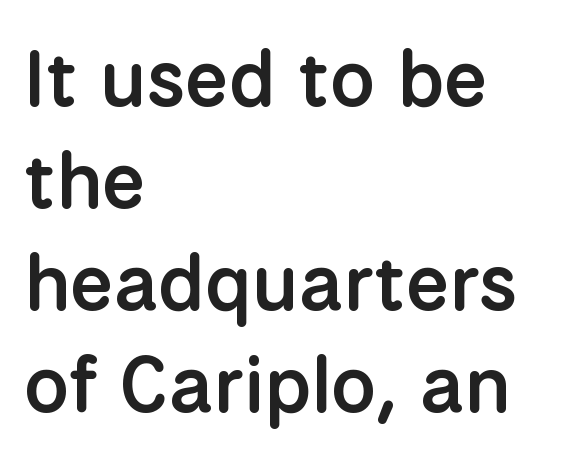
The strokes are fattened partway — semibold, not bold. Ordinary non-slanted type is in use. Font category for this specimen: sans-serif. The compositor pushed each line to the left boundary.
